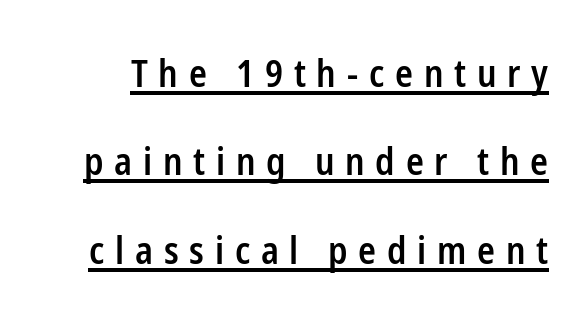
The letters are spread apart with noticeably loose tracking. The rendering uses the underline text-decoration. Whoever set this chose breathing room over compactness in the vertical rhythm. The rendering uses a semibold face; strokes are thickened but not to full bold. Here the designer chose a conventional face with non-uniform glyph widths. Nope, no serifs anywhere on these letters.
